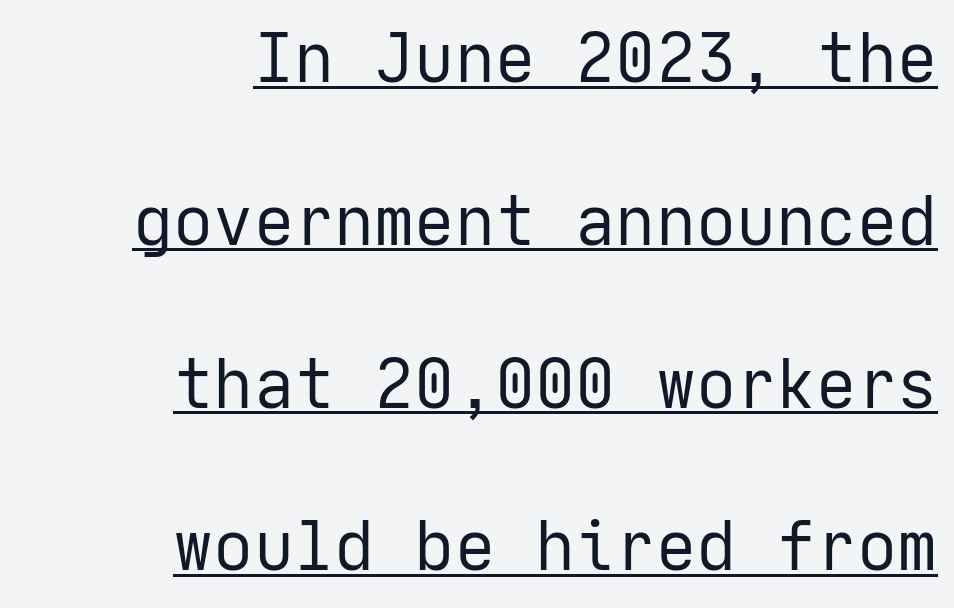
The image shows 67 px regular-weight sans-serif type, upright; set right-aligned, loose line spacing (2.43x), normal letter spacing, underlined; low stroke contrast and a medium x-height.
